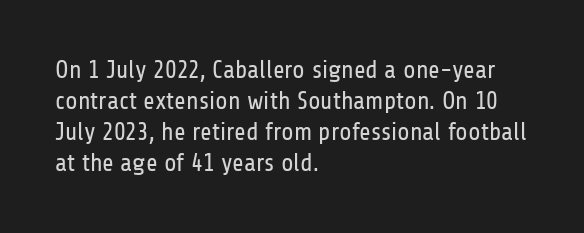
Q: Is the text bold? A: No.
Q: Is the text italic (slanted)? A: No, it is upright.
Q: Is the text underlined? A: No.
Q: How is the paragraph aligned? A: Left-aligned.
Q: Is the spacing between letters normal or unusually wide? A: Normal.
